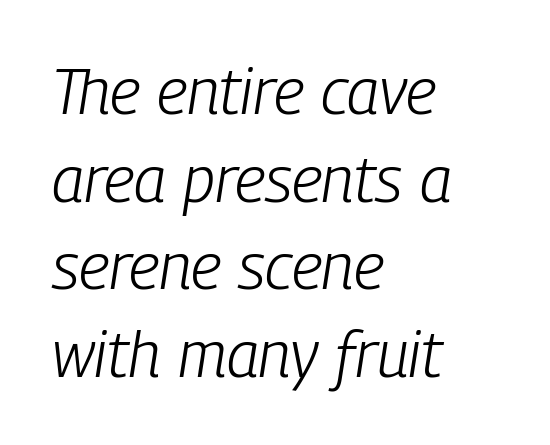
Q: Is the text bold? A: No.
Q: Is the text italic (slanted)? A: Yes, it leans right by about 9 degrees.
Q: Is the text underlined? A: No.
Q: How is the paragraph aligned? A: Left-aligned.
Q: Is the spacing between letters normal or unusually wide? A: Normal.
Q: Is the spacing between lines tight, normal or loose? A: Normal.
Q: Width (condensed, normal, or wide)? A: Condensed.
Q: Stroke contrast? A: Low.
Q: x-height? A: Medium.
Q: Monospaced? A: No.
